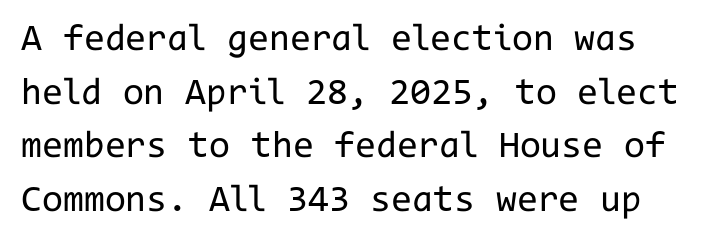
The image shows 38 px regular-weight sans-serif type, upright, monospaced; set normal line spacing (1.41x), normal letter spacing, not underlined; low stroke contrast and a medium x-height.
